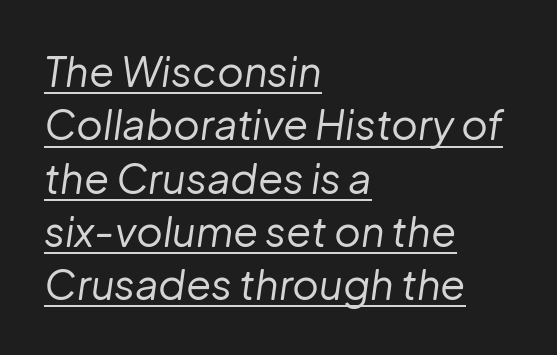
The font sits on the lighter half of the weight spectrum, regular included. What decoration does the sample have? An underline. The paragraph has a hard left edge and a soft right edge. Honestly, the letter spacing is just normal — you wouldn't notice it. The passage shown is typed in a proportional face where columns would drift.
